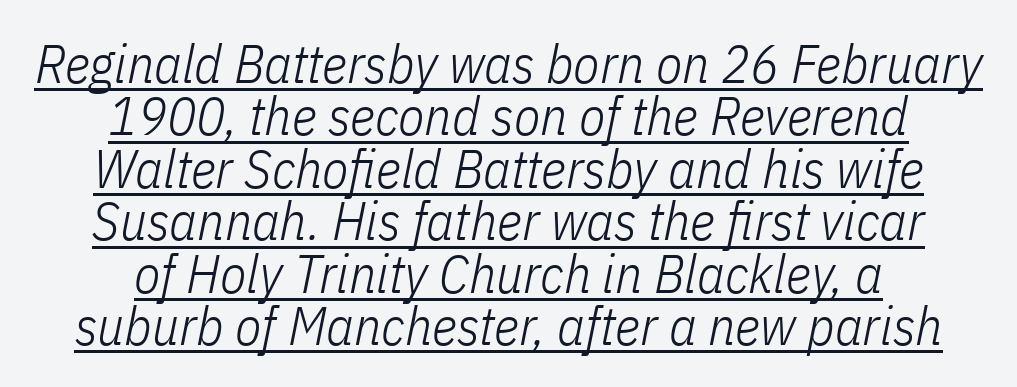
{"italic": "yes", "lean": "right", "slant_degrees": 11, "bold": "no", "weight": "light", "width": "condensed", "stroke_contrast": "low", "x_height": "medium", "monospaced": "no", "underline": "yes", "align": "center", "line_spacing": "tight", "line_spacing_ratio": 0.97, "letter_spacing": "normal", "letter_spacing_em": 0.0, "glyph_px": 54}
